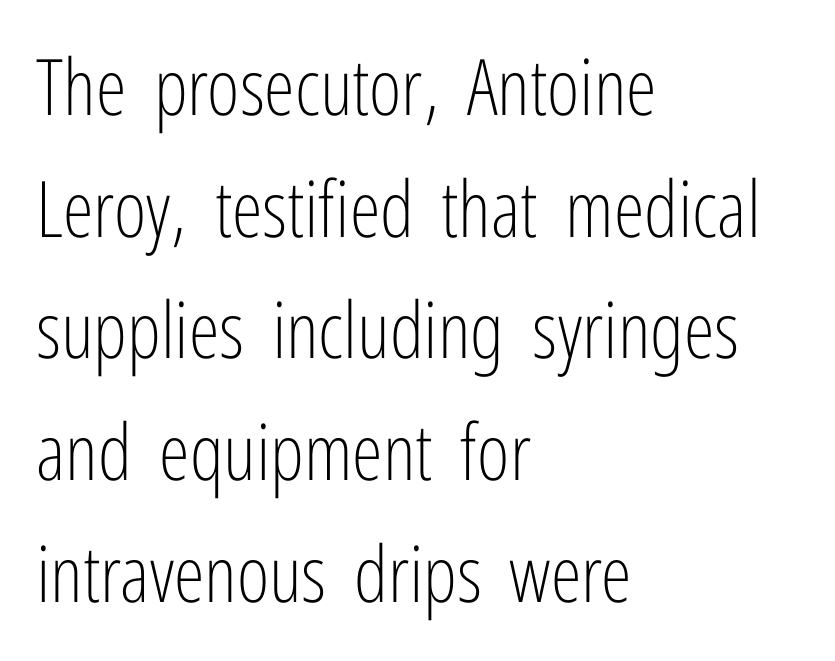
{"serif": "no", "italic": "no", "bold": "no", "weight": "light", "width": "condensed", "stroke_contrast": "low", "x_height": "medium", "monospaced": "no", "underline": "no", "align": "left", "line_spacing": "normal", "line_spacing_ratio": 1.56, "letter_spacing": "normal", "letter_spacing_em": 0.0, "glyph_px": 78}
